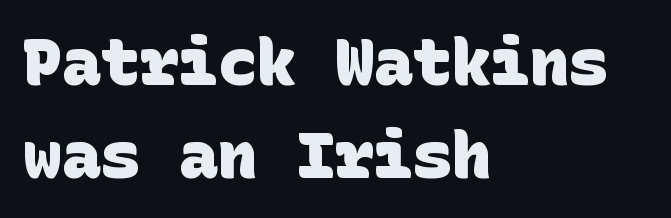
Q: Is the text bold? A: Yes.
Q: Is the typeface a serif or a sans-serif typeface? A: Sans-serif.
Q: Is the text underlined? A: No.
Q: How is the paragraph aligned? A: Left-aligned.
Q: Is the spacing between letters normal or unusually wide? A: Normal.
Q: Is the spacing between lines tight, normal or loose? A: Normal.
Q: Width (condensed, normal, or wide)? A: Normal.
Q: Stroke contrast? A: Low.
Q: x-height? A: Large.
